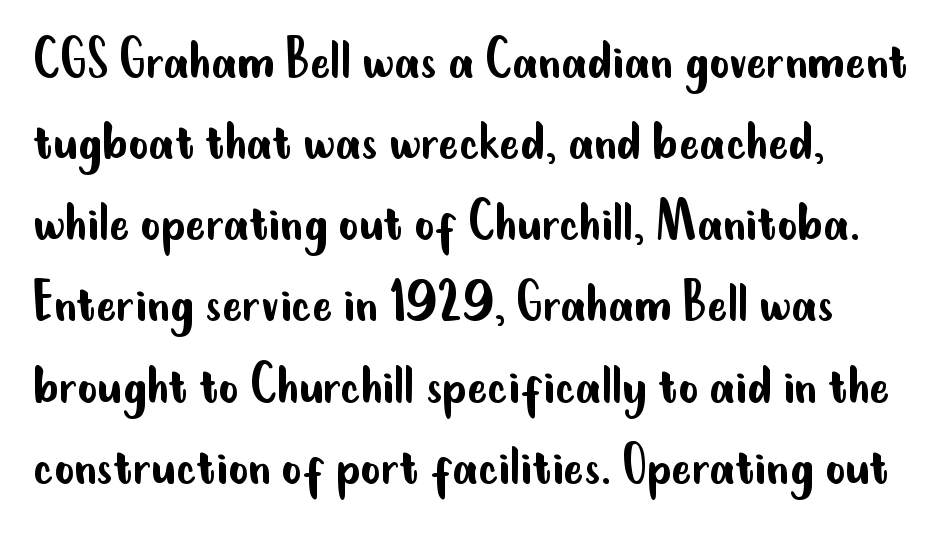
{"serif": "no", "italic": "no", "bold": "no", "weight": "regular", "width": "condensed", "stroke_contrast": "low", "x_height": "small", "monospaced": "no", "underline": "no", "line_spacing": "normal", "line_spacing_ratio": 1.33, "letter_spacing": "normal", "letter_spacing_em": 0.0, "glyph_px": 61}
